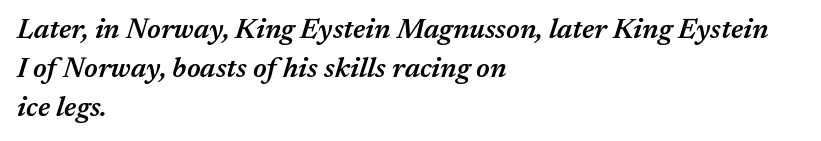
A typesetter would call this leading conventional body-copy spacing. The passage shown has conventional tracking throughout. Students, this is semibold: more ink than regular, less than bold. Has an underline been added? It has not. Teacher's note: observe the even left margin — that is flush-left alignment.
